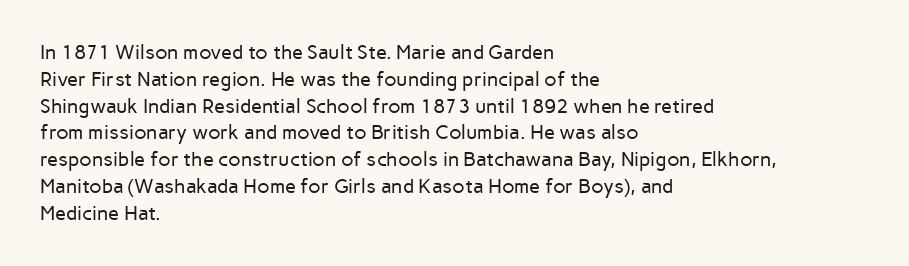
The image shows 20 px text type, upright; set left-aligned, normal line spacing (1.34x), normal letter spacing, not underlined.
